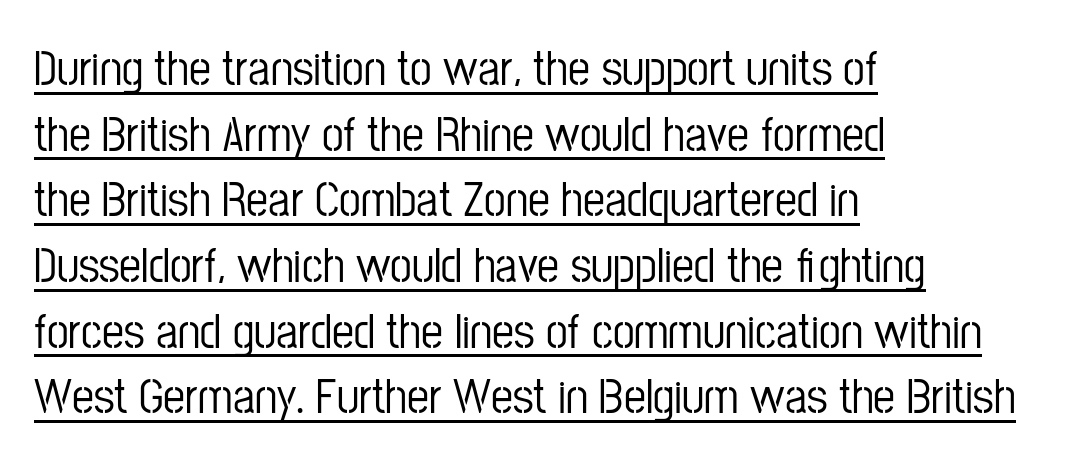
Each new line begins a customary step beneath the previous one. All the whitespace from short lines collects on the right. Proportional: the letters do not fall into vertical columns. Posture: vertical. The horizontal fit of the characters is conventional and even. Underlined type.
